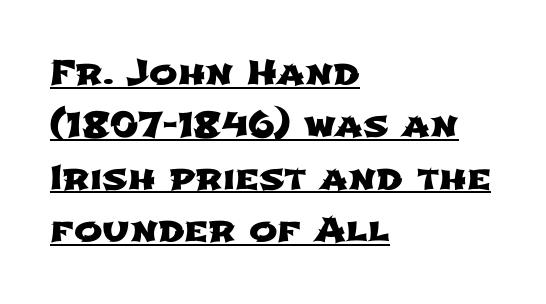
{"serif": "no", "width": "wide", "stroke_contrast": "low", "x_height": "medium", "monospaced": "no", "underline": "yes", "align": "left", "line_spacing": "normal", "line_spacing_ratio": 1.54, "letter_spacing": "normal", "letter_spacing_em": 0.0, "glyph_px": 34}
